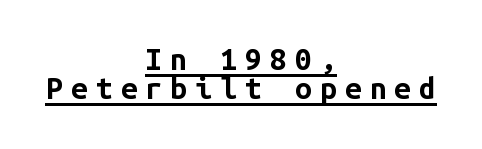
Italic: no, the glyphs are upright roman. Quick note: underline on. Heft: maximum for text — a bold. The rendering uses a small line-height, squeezing the rows. Classification — sans serif. The typesetter chose a symmetrical, centered arrangement here.
